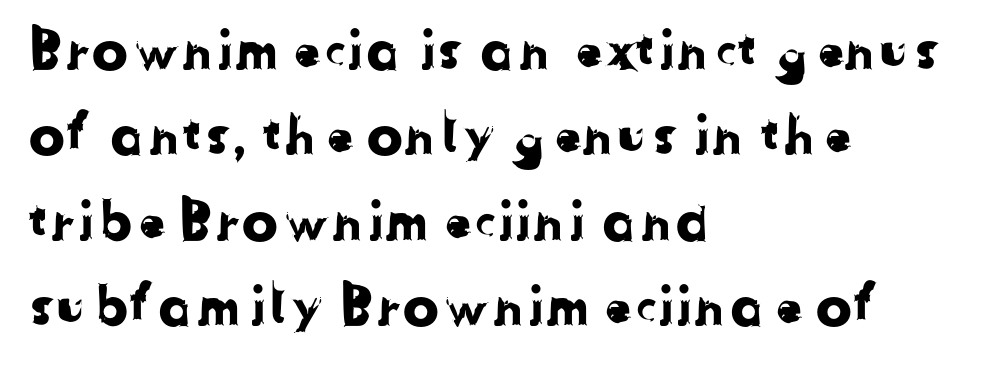
The image shows 54 px sans-serif type; set left-aligned, normal line spacing (1.58x), normal letter spacing, not underlined; low stroke contrast and a medium x-height.
